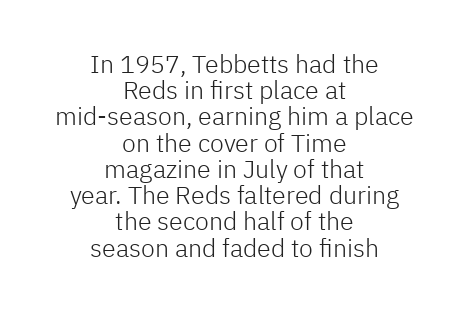
Nobody touched the tracking dial on this one. This rendering uses center alignment, leaving both contours irregular but symmetric. Words float on clear page, feet unadorned. You could barely slide anything between these rows. The typography opts for an upright posture over an oblique one. Letters have the restrained weight of plain body copy at most.
